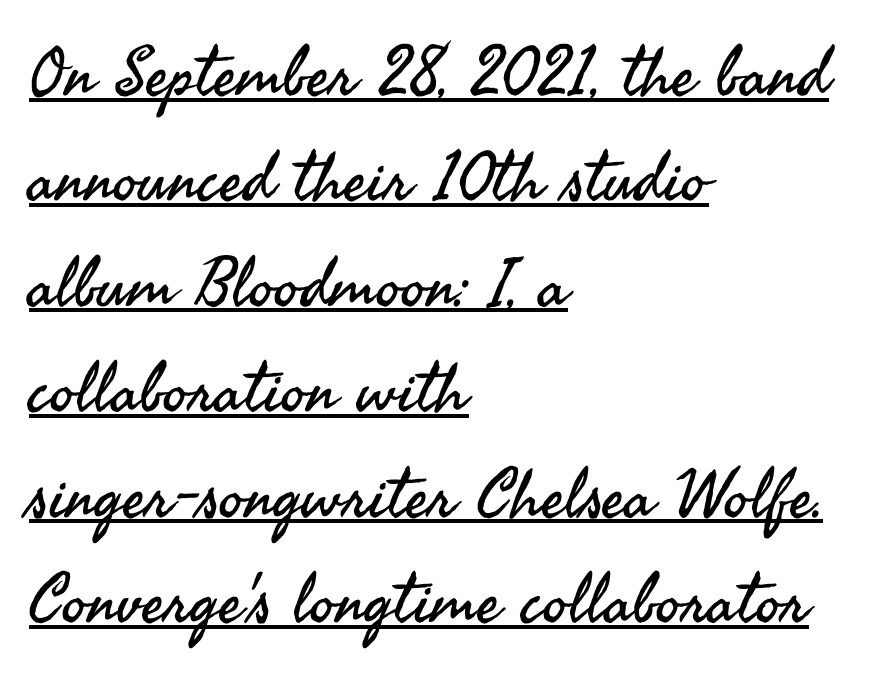
The image shows 68 px regular-weight sans-serif type; set left-aligned, normal line spacing (1.55x), normal letter spacing, underlined; medium stroke contrast and a small x-height.
